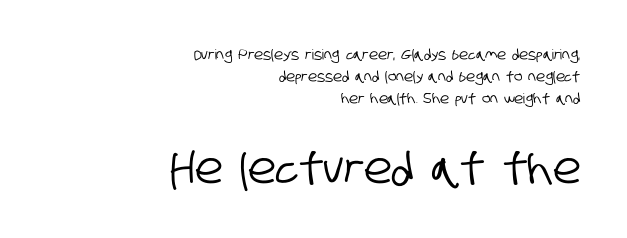
Q: Is the typeface a serif or a sans-serif typeface? A: Sans-serif.
Q: Is the text underlined? A: No.
Q: How is the paragraph aligned? A: Right-aligned.
Q: Is the spacing between letters normal or unusually wide? A: Normal.
Q: Is the spacing between lines tight, normal or loose? A: Normal.
Q: Which block of text is set in a larger size, the first (top) or the second (bottom)? A: The second (bottom) one.
Q: Width (condensed, normal, or wide)? A: Condensed.
Q: Stroke contrast? A: Low.
Q: x-height? A: Large.
Q: Monospaced? A: No.
